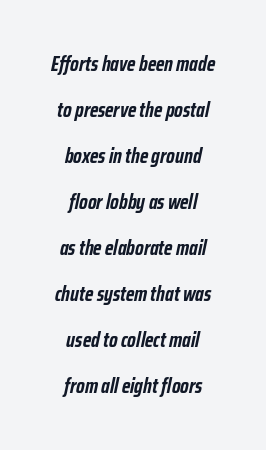
{"italic": "yes", "lean": "right", "slant_degrees": 12, "bold": "yes", "underline": "no", "align": "center", "line_spacing": "loose", "line_spacing_ratio": 2.19, "letter_spacing": "normal", "letter_spacing_em": 0.0, "glyph_px": 21}
